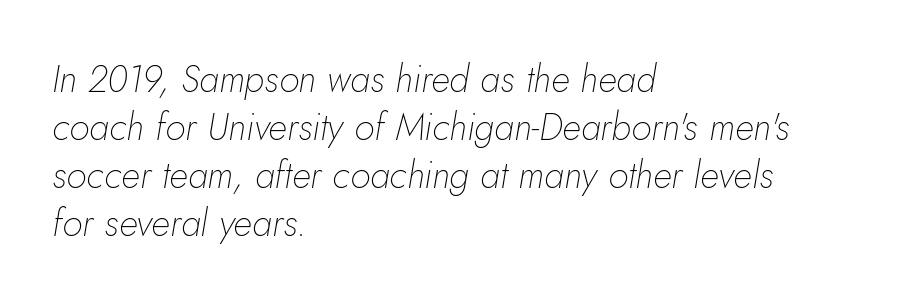
{"italic": "yes", "lean": "right", "slant_degrees": 5, "bold": "no", "weight": "thin", "width": "normal", "stroke_contrast": "low", "x_height": "small", "monospaced": "no", "underline": "no", "align": "left", "line_spacing": "normal", "line_spacing_ratio": 1.3, "letter_spacing": "normal", "letter_spacing_em": 0.0, "glyph_px": 37}
